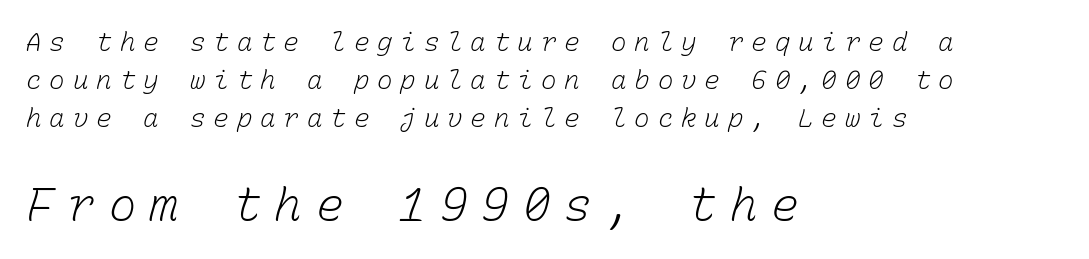
Q: Is the text bold? A: No.
Q: Is the text underlined? A: No.
Q: How is the paragraph aligned? A: Left-aligned.
Q: Is the spacing between letters normal or unusually wide? A: Unusually wide.
Q: Is the spacing between lines tight, normal or loose? A: Normal.
Q: Which block of text is set in a larger size, the first (top) or the second (bottom)? A: The second (bottom) one.
Q: Width (condensed, normal, or wide)? A: Normal.
Q: Stroke contrast? A: Low.
Q: x-height? A: Medium.
Q: Monospaced? A: Yes.
